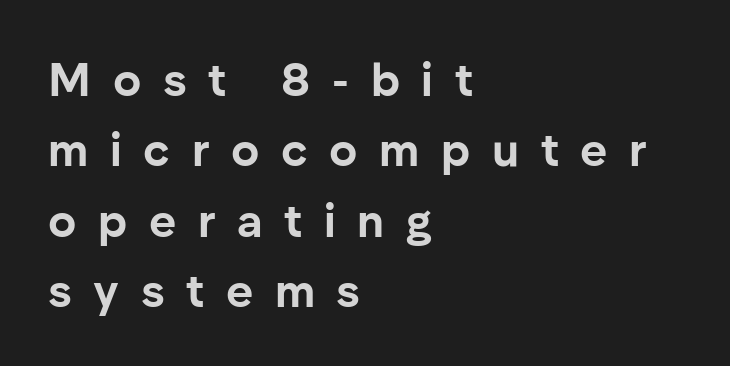
Q: Is the text bold? A: Yes.
Q: Is the text italic (slanted)? A: No, it is upright.
Q: Is the typeface a serif or a sans-serif typeface? A: Sans-serif.
Q: Is the text underlined? A: No.
Q: How is the paragraph aligned? A: Left-aligned.
Q: Is the spacing between letters normal or unusually wide? A: Unusually wide.
Q: Is the spacing between lines tight, normal or loose? A: Normal.
Q: Width (condensed, normal, or wide)? A: Normal.
Q: Stroke contrast? A: Low.
Q: x-height? A: Medium.
Q: Monospaced? A: No.
